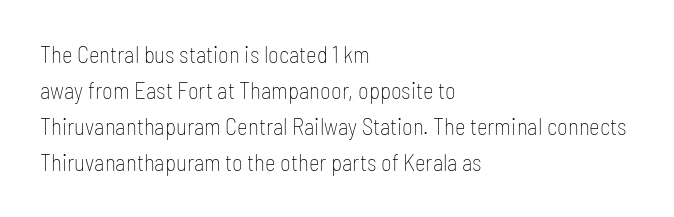
Q: Is the text bold? A: No.
Q: Is the text italic (slanted)? A: No, it is upright.
Q: Is the text underlined? A: No.
Q: How is the paragraph aligned? A: Left-aligned.
Q: Is the spacing between letters normal or unusually wide? A: Normal.
Q: Is the spacing between lines tight, normal or loose? A: Normal.
